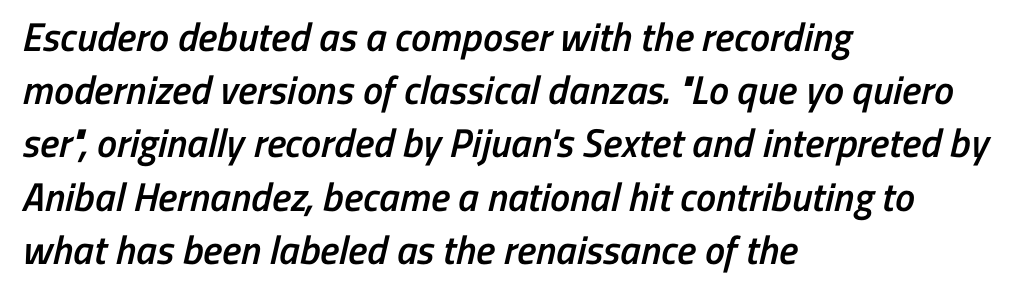
The image shows 40 px semibold, condensed sans-serif type; set left-aligned, normal line spacing (1.33x), normal letter spacing, not underlined; low stroke contrast and a medium x-height.
